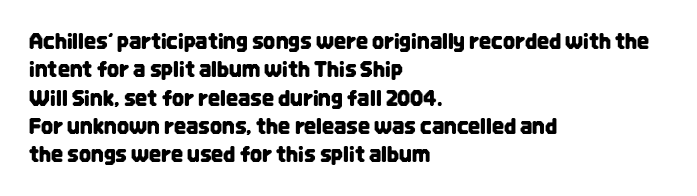
{"italic": "no", "underline": "no", "align": "left", "line_spacing": "normal", "line_spacing_ratio": 1.35, "letter_spacing": "normal", "letter_spacing_em": 0.0, "glyph_px": 21}
